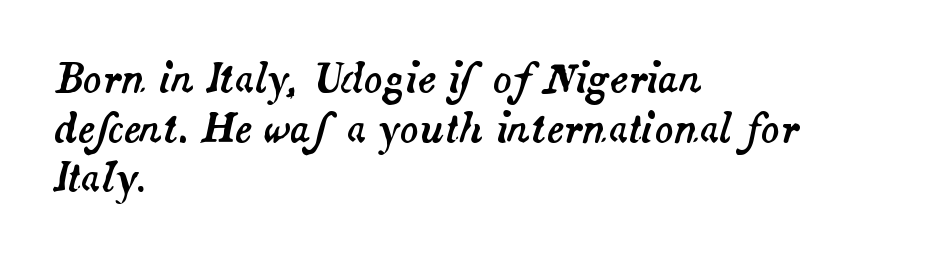
Q: Is the text italic (slanted)? A: Yes, it leans right by about 14 degrees.
Q: Is the text underlined? A: No.
Q: How is the paragraph aligned? A: Left-aligned.
Q: Is the spacing between letters normal or unusually wide? A: Normal.
Q: Is the spacing between lines tight, normal or loose? A: Normal.
Q: Width (condensed, normal, or wide)? A: Normal.
Q: Stroke contrast? A: Medium.
Q: x-height? A: Small.
Q: Monospaced? A: No.
